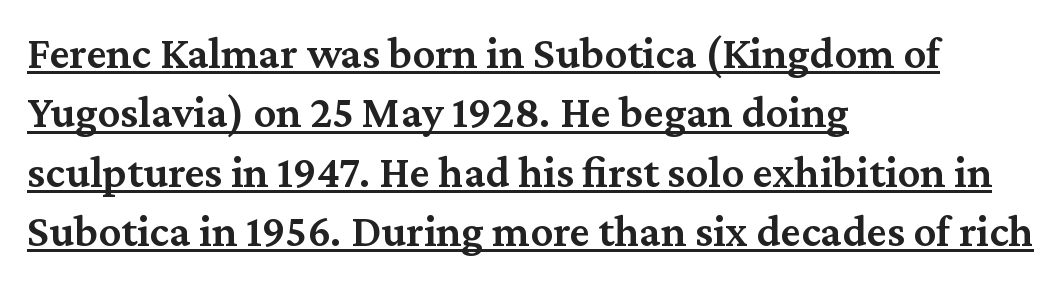
{"serif": "yes", "italic": "no", "bold": "semi", "weight": "semibold", "width": "normal", "stroke_contrast": "medium", "x_height": "medium", "monospaced": "no", "underline": "yes", "align": "left", "line_spacing": "normal", "line_spacing_ratio": 1.32, "letter_spacing": "normal", "letter_spacing_em": 0.0, "glyph_px": 45}
